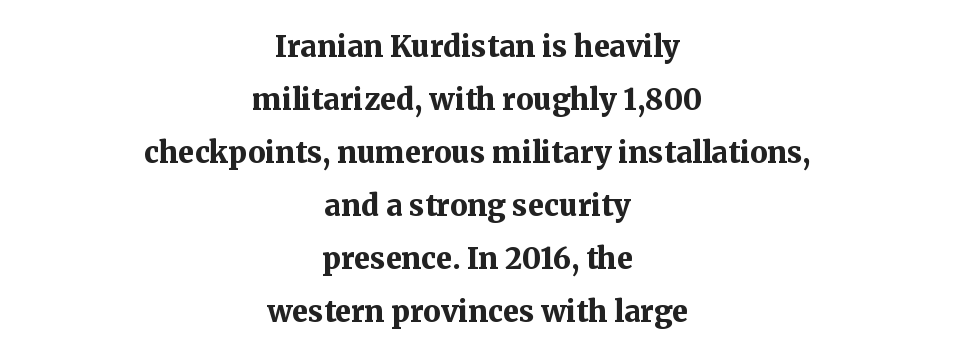
{"serif": "yes", "italic": "no", "bold": "yes", "weight": "bold", "width": "normal", "stroke_contrast": "medium", "x_height": "medium", "monospaced": "no", "underline": "no", "align": "center", "line_spacing_ratio": 1.83, "letter_spacing": "normal", "letter_spacing_em": 0.0, "glyph_px": 29}
